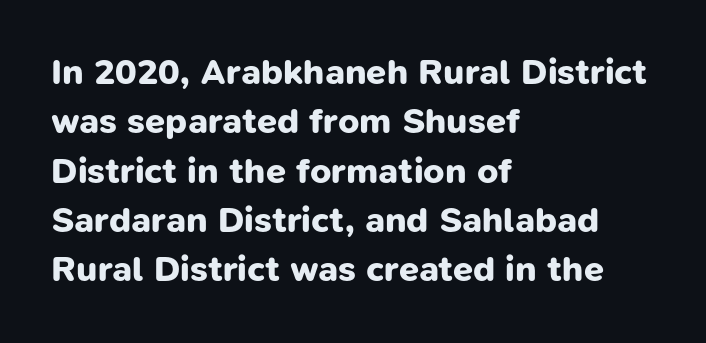
Q: Is the text bold? A: Yes.
Q: Is the typeface a serif or a sans-serif typeface? A: Sans-serif.
Q: Is the text underlined? A: No.
Q: How is the paragraph aligned? A: Left-aligned.
Q: Is the spacing between letters normal or unusually wide? A: Normal.
Q: Is the spacing between lines tight, normal or loose? A: Normal.
Q: Width (condensed, normal, or wide)? A: Normal.
Q: Stroke contrast? A: Low.
Q: x-height? A: Medium.
Q: Monospaced? A: No.
